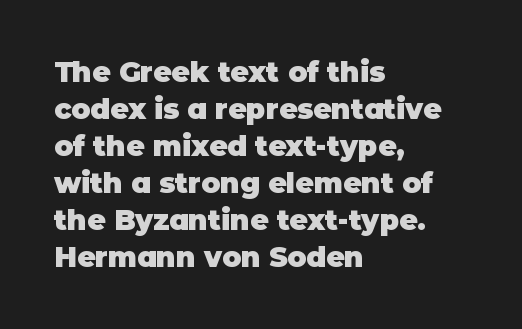
Q: Is the text bold? A: Yes.
Q: Is the text italic (slanted)? A: No, it is upright.
Q: Is the typeface a serif or a sans-serif typeface? A: Sans-serif.
Q: Is the text underlined? A: No.
Q: How is the paragraph aligned? A: Left-aligned.
Q: Is the spacing between letters normal or unusually wide? A: Normal.
Q: Is the spacing between lines tight, normal or loose? A: Normal.
Q: Width (condensed, normal, or wide)? A: Normal.
Q: Stroke contrast? A: Low.
Q: x-height? A: Large.
Q: Monospaced? A: No.
